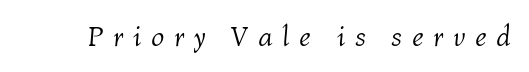
The image shows 29 px light type, italic (leaning right); set unusually wide letter spacing (+0.33 em), not underlined; medium stroke contrast and a medium x-height.
